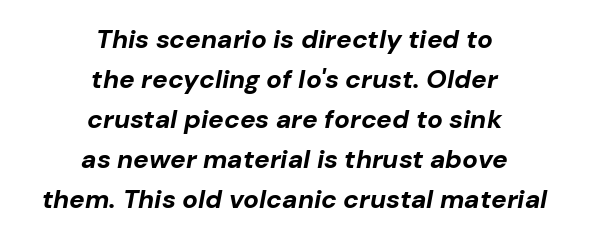
Q: Is the text bold? A: Yes.
Q: Is the text italic (slanted)? A: Yes, it leans right by about 10 degrees.
Q: Is the text underlined? A: No.
Q: How is the paragraph aligned? A: Centered.
Q: Is the spacing between letters normal or unusually wide? A: Normal.
Q: Is the spacing between lines tight, normal or loose? A: Normal.
